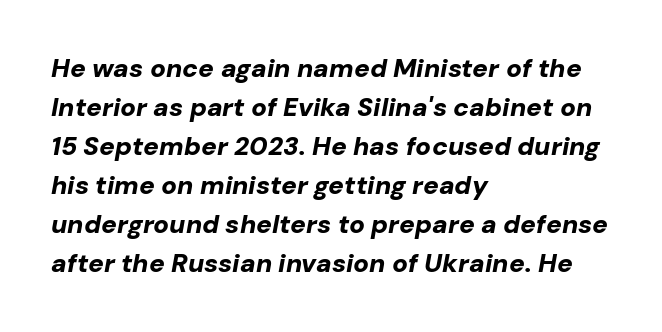
{"italic": "yes", "lean": "right", "slant_degrees": 10, "bold": "yes", "underline": "no", "align": "left", "line_spacing": "normal", "line_spacing_ratio": 1.5, "letter_spacing": "normal", "letter_spacing_em": 0.0, "glyph_px": 26}
